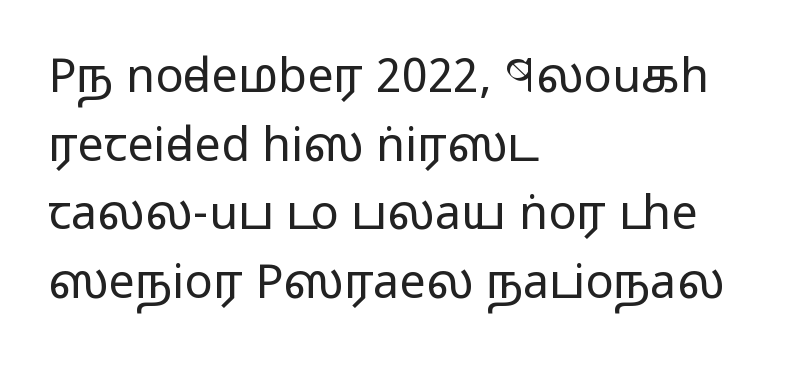
The image shows 47 px regular-weight, wide sans-serif type, upright; set left-aligned, normal line spacing (1.46x), normal letter spacing, not underlined; low stroke contrast and a medium x-height.
